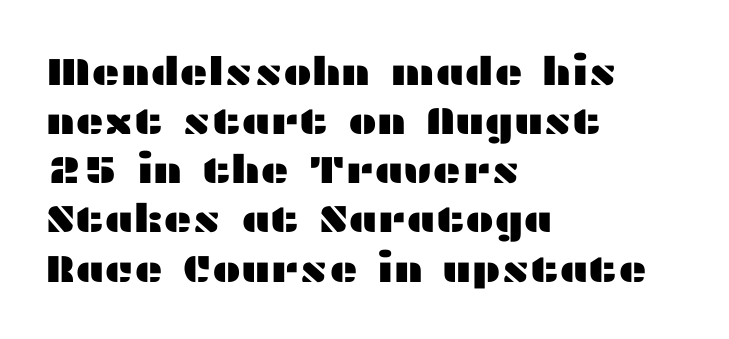
The image shows 39 px wide sans-serif type, upright; set left-aligned, normal line spacing (1.26x), normal letter spacing, not underlined; medium stroke contrast and a medium x-height.
